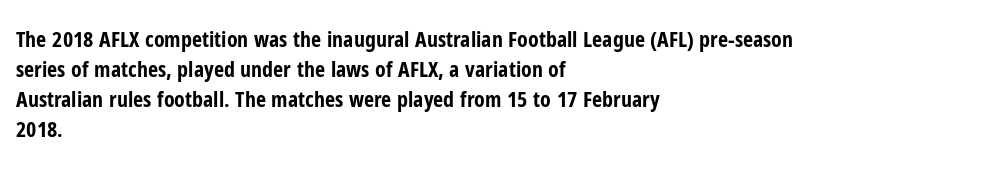
The paragraph shown leans on its left margin. This block has exactly the height ordinary leading produces. Italic: no, the glyphs are upright roman. The baseline area is clear.
